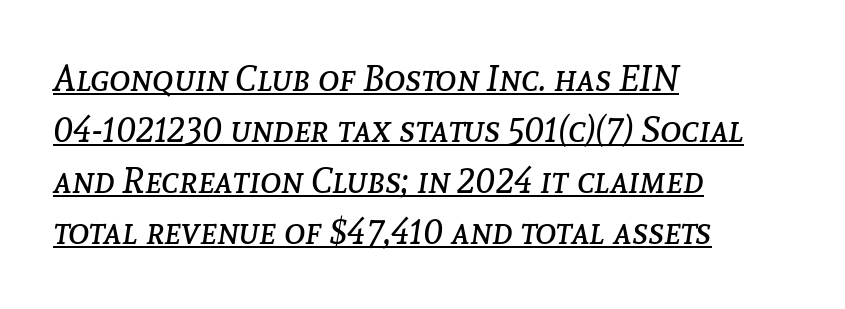
Q: Is the text bold? A: No.
Q: Is the text italic (slanted)? A: Yes, it leans right by about 8 degrees.
Q: Is the text underlined? A: Yes.
Q: How is the paragraph aligned? A: Left-aligned.
Q: Is the spacing between letters normal or unusually wide? A: Normal.
Q: Is the spacing between lines tight, normal or loose? A: Normal.
Q: Width (condensed, normal, or wide)? A: Normal.
Q: Stroke contrast? A: Low.
Q: x-height? A: Medium.
Q: Monospaced? A: No.
